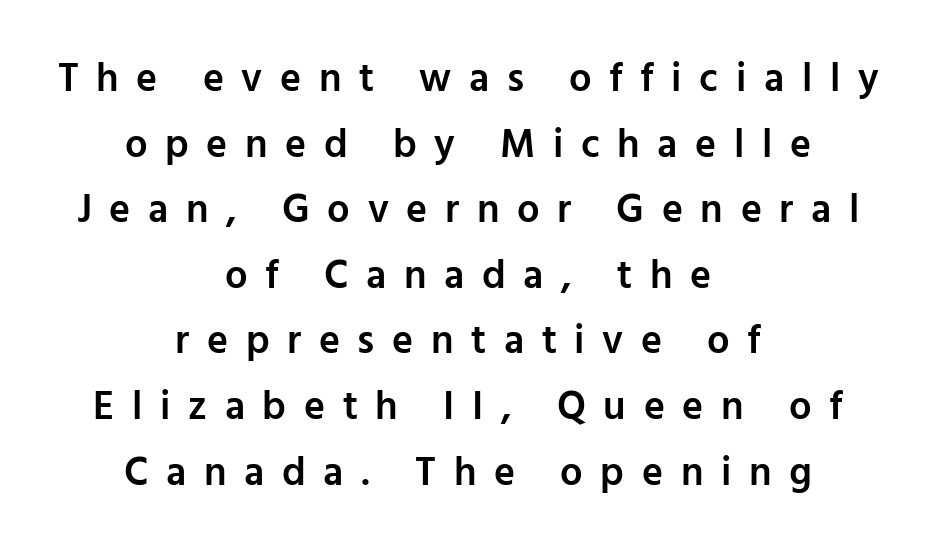
Q: Is the text bold? A: Semi-bold.
Q: Is the text italic (slanted)? A: No, it is upright.
Q: Is the typeface a serif or a sans-serif typeface? A: Sans-serif.
Q: Is the text underlined? A: No.
Q: How is the paragraph aligned? A: Centered.
Q: Is the spacing between letters normal or unusually wide? A: Unusually wide.
Q: Is the spacing between lines tight, normal or loose? A: Normal.
Q: Width (condensed, normal, or wide)? A: Normal.
Q: Stroke contrast? A: Low.
Q: x-height? A: Medium.
Q: Monospaced? A: No.
